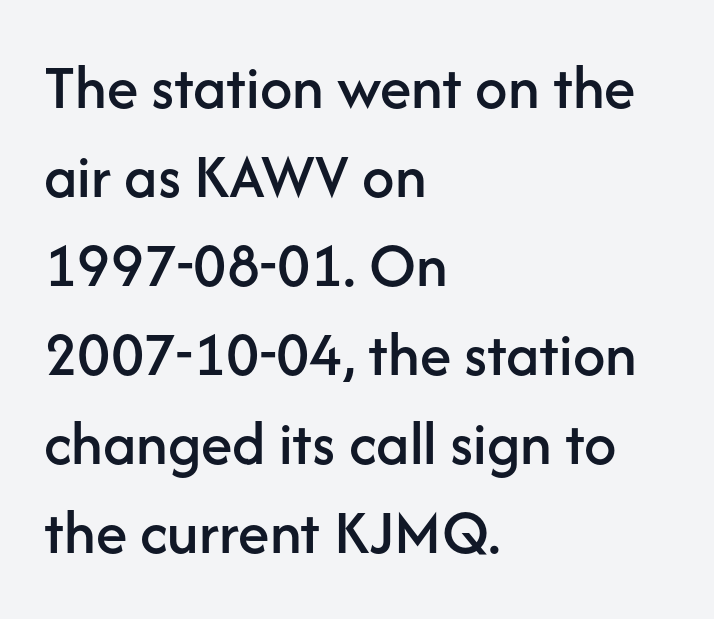
Here the designer chose a conventional face with non-uniform glyph widths. Visually the block forms a straight wall on the left and a jagged coastline on the right. Has an underline been added? It has not. Inter-character spacing is left at the font's built-in metrics. The designer left line spacing at the default.
